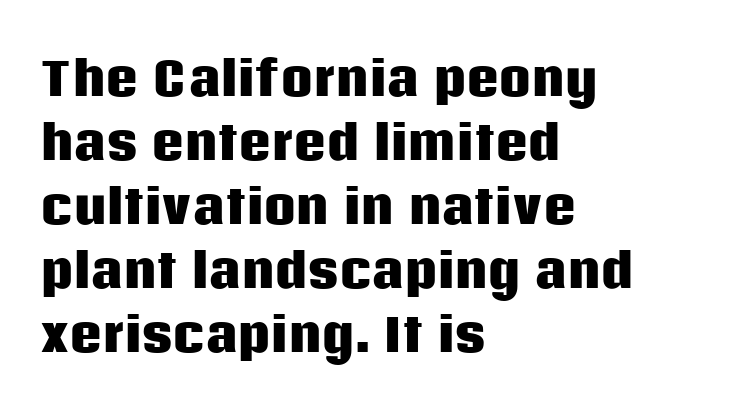
Each letter's strokes conclude bluntly, with no projecting serifs. Every character sits straight up, as roman type does. The strip under each line holds only bare page. Words appear dense and cohesive because spacing is normal.
